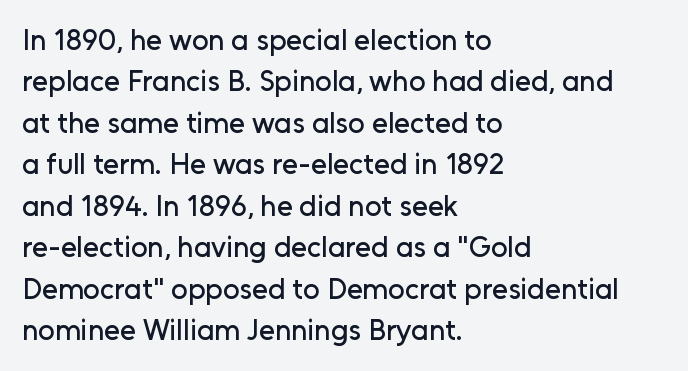
{"serif": "no", "italic": "no", "width": "normal", "stroke_contrast": "low", "x_height": "medium", "monospaced": "no", "underline": "no", "align": "left", "line_spacing": "normal", "line_spacing_ratio": 1.43, "letter_spacing": "normal", "letter_spacing_em": 0.0, "glyph_px": 29}
